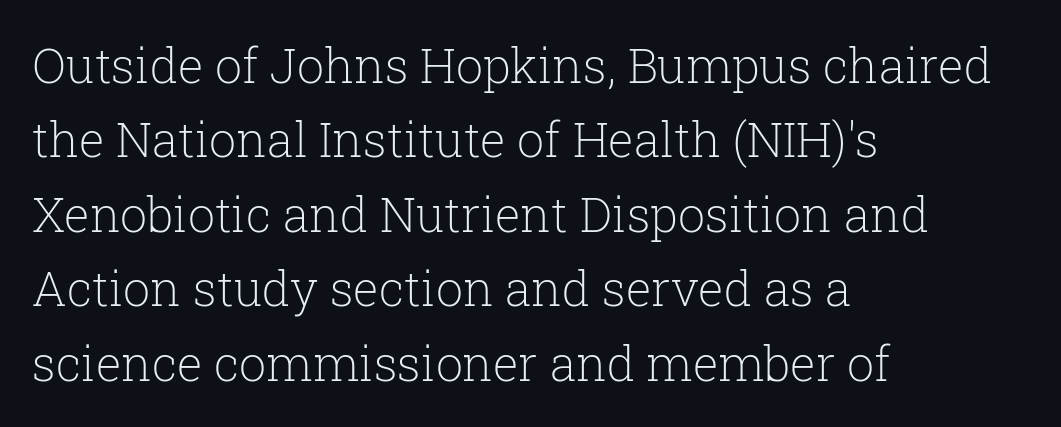
A serif font was chosen for this passage. The face used here is proportionally spaced, like ordinary book or web type. The rendering keeps characters at their native spacing. The ragged edge is on the right, which tells us the setting is flush left.
